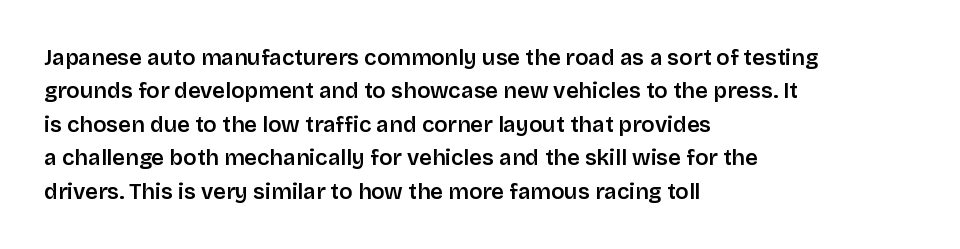
{"italic": "no", "bold": "semi", "underline": "no", "align": "left", "line_spacing": "normal", "line_spacing_ratio": 1.52, "letter_spacing": "normal", "letter_spacing_em": 0.0, "glyph_px": 22}
